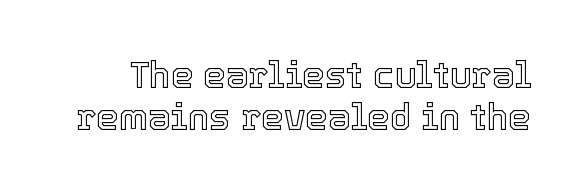
The specimen reads as upright at a glance. Descender tails drop into unmarked territory. Varying glyph widths throughout — classic text-font behaviour. Nothing unusual about the tracking: characters are spaced as the font intends.
